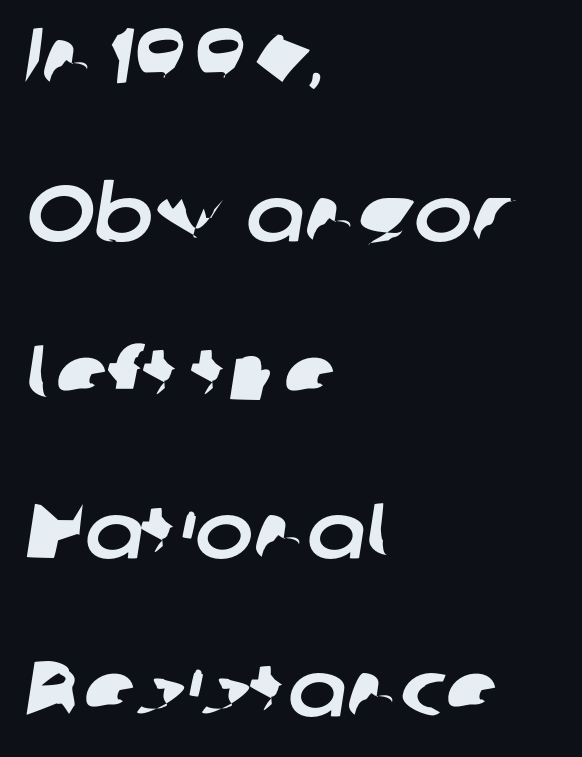
{"serif": "no", "width": "normal", "stroke_contrast": "low", "x_height": "medium", "monospaced": "no", "underline": "no", "align": "left", "line_spacing": "loose", "line_spacing_ratio": 2.03, "letter_spacing": "normal", "letter_spacing_em": 0.0, "glyph_px": 78}
